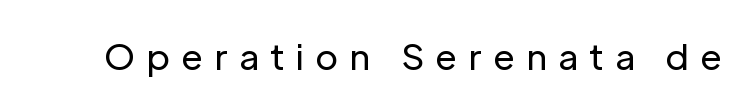
Every stem runs plumb, perpendicular to the baseline. Is the stroke heavy? The answer is a plain regular-or-lighter. Looks like regular typesetting: each glyph gets only the width it needs. The typeface chosen for these lines omits serifs. A bare baseline throughout the passage. Tracking value appears strongly positive — letters spread wide.
